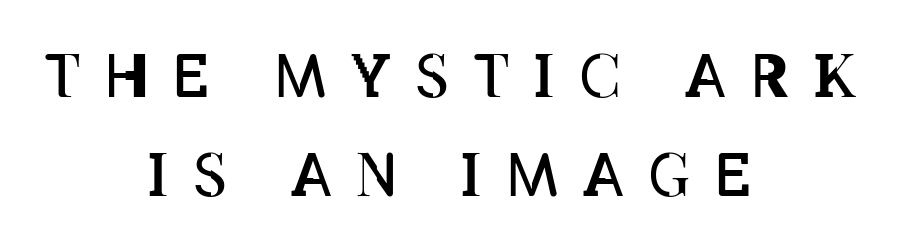
Whoever set this chose a conventional vertical rhythm. Centered paragraph, ragged on both sides. Think of a printed novel: that variable character pitch is what you see here. Beneath every word, the page is bare.
